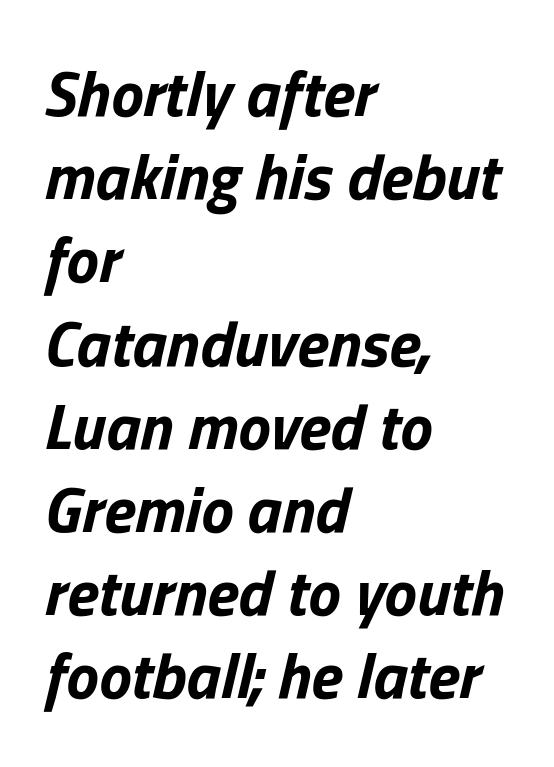
Do the characters align in a grid? No, the font is proportional. Compared with typical paragraphs, the rows here are spaced about the same. In CSS terms this would be text-align: left. Short note: letters normally spaced. The passage shown leans; its letterforms are oblique.
